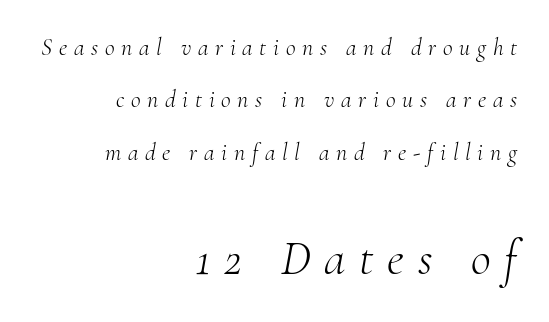
{"serif": "yes", "italic": "yes", "lean": "right", "slant_degrees": 10, "bold": "no", "weight": "light", "width": "normal", "stroke_contrast": "medium", "x_height": "small", "monospaced": "no", "underline": "no", "align": "right", "line_spacing": "loose", "line_spacing_ratio": 2.18, "letter_spacing": "wide", "letter_spacing_em": 0.28, "larger_block": "second", "size_ratio": 2.04, "glyph_px": 49}
